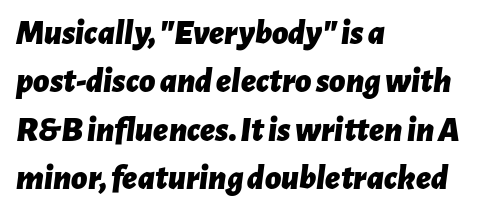
Q: Is the text bold? A: Yes.
Q: Is the text italic (slanted)? A: Yes, it leans right by about 7 degrees.
Q: Is the text underlined? A: No.
Q: How is the paragraph aligned? A: Left-aligned.
Q: Is the spacing between letters normal or unusually wide? A: Normal.
Q: Is the spacing between lines tight, normal or loose? A: Normal.
Q: Width (condensed, normal, or wide)? A: Normal.
Q: Stroke contrast? A: Low.
Q: x-height? A: Medium.
Q: Monospaced? A: No.
